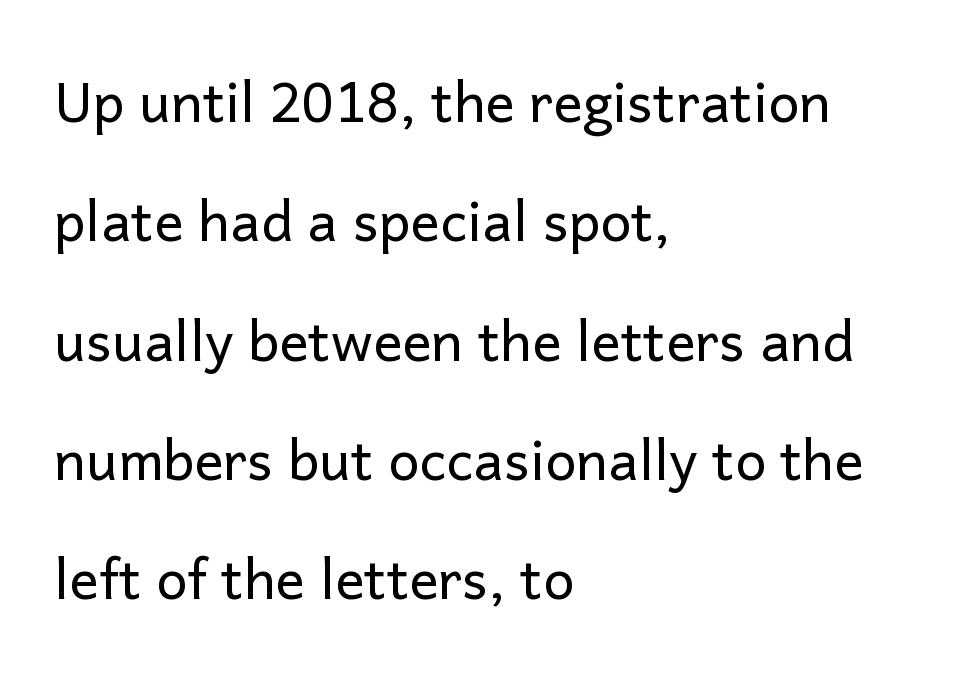
{"serif": "no", "italic": "no", "bold": "no", "weight": "regular", "width": "normal", "stroke_contrast": "low", "x_height": "medium", "monospaced": "no", "underline": "no", "align": "left", "line_spacing": "loose", "line_spacing_ratio": 2.17, "letter_spacing": "normal", "letter_spacing_em": 0.0, "glyph_px": 55}
